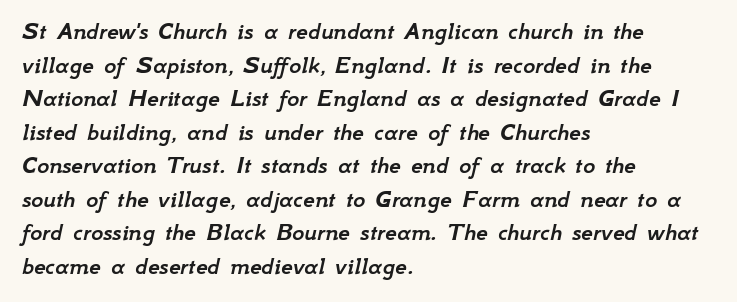
Q: Is the text italic (slanted)? A: Yes, it leans right by about 12 degrees.
Q: Is the text underlined? A: No.
Q: How is the paragraph aligned? A: Left-aligned.
Q: Is the spacing between letters normal or unusually wide? A: Normal.
Q: Is the spacing between lines tight, normal or loose? A: Normal.
